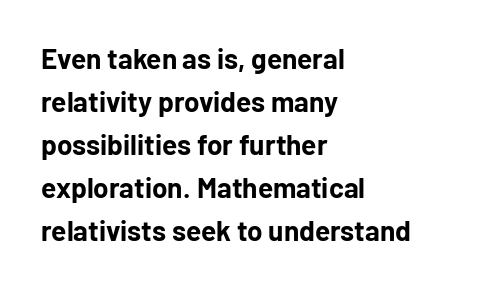
Q: Is the text bold? A: Yes.
Q: Is the text italic (slanted)? A: No, it is upright.
Q: Is the typeface a serif or a sans-serif typeface? A: Sans-serif.
Q: Is the text underlined? A: No.
Q: How is the paragraph aligned? A: Left-aligned.
Q: Is the spacing between letters normal or unusually wide? A: Normal.
Q: Is the spacing between lines tight, normal or loose? A: Normal.
Q: Width (condensed, normal, or wide)? A: Normal.
Q: Stroke contrast? A: Low.
Q: x-height? A: Medium.
Q: Monospaced? A: No.
